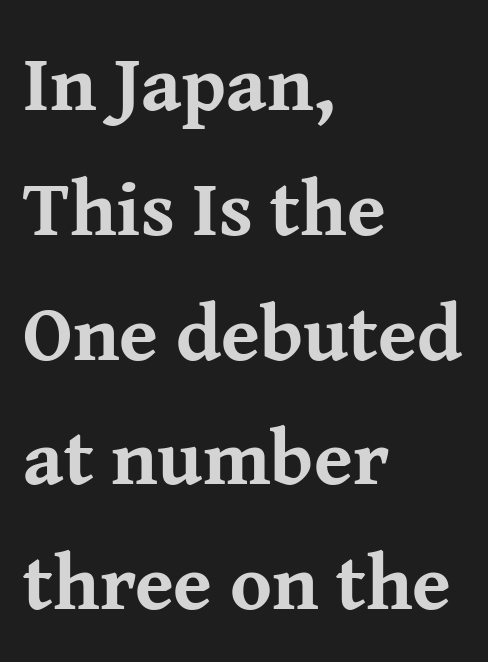
{"serif": "yes", "italic": "no", "bold": "yes", "weight": "bold", "width": "normal", "stroke_contrast": "medium", "x_height": "medium", "monospaced": "no", "underline": "no", "align": "left", "line_spacing": "normal", "line_spacing_ratio": 1.58, "letter_spacing": "normal", "letter_spacing_em": 0.0, "glyph_px": 79}
